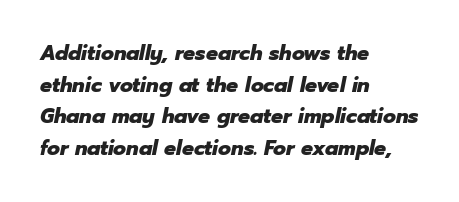
The image shows 21 px bold type, italic (leaning right); set left-aligned, normal line spacing (1.51x), normal letter spacing, not underlined.
